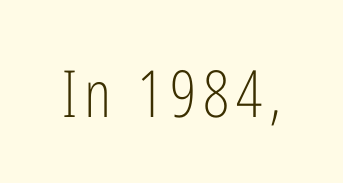
{"serif": "no", "italic": "no", "bold": "no", "weight": "light", "width": "condensed", "stroke_contrast": "low", "x_height": "medium", "monospaced": "no", "underline": "no", "glyph_px": 65}
